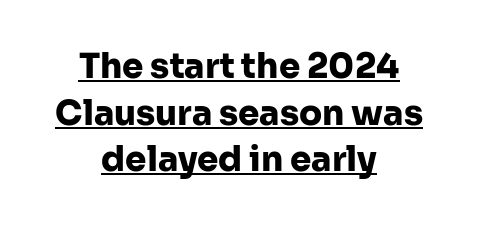
{"serif": "no", "italic": "no", "bold": "yes", "weight": "heavy", "width": "normal", "stroke_contrast": "low", "x_height": "medium", "monospaced": "no", "underline": "yes", "align": "center", "line_spacing": "normal", "line_spacing_ratio": 1.37, "letter_spacing": "normal", "letter_spacing_em": 0.0, "glyph_px": 34}
